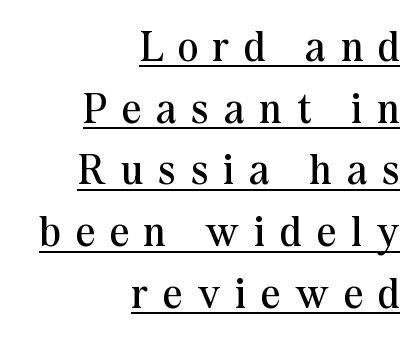
The image shows 42 px regular-weight serif type, upright; set right-aligned, normal line spacing (1.47x), unusually wide letter spacing (+0.37 em), underlined; medium stroke contrast and a medium x-height.
